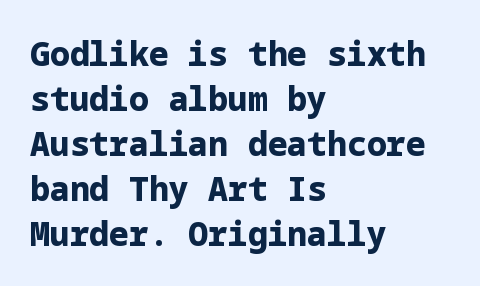
The image shows 33 px bold sans-serif type, upright; set left-aligned, normal line spacing (1.36x), normal letter spacing, not underlined; low stroke contrast and a medium x-height.
